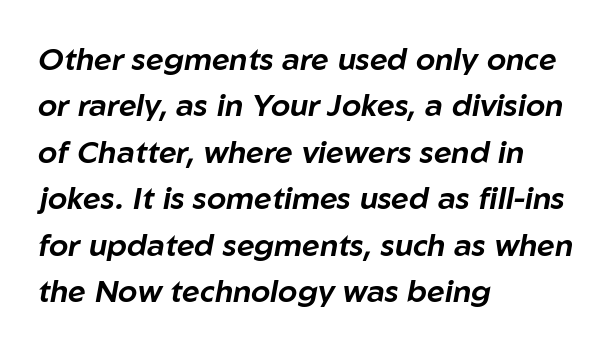
The image shows 31 px text type, italic (leaning right); set left-aligned, normal line spacing (1.5x), normal letter spacing, not underlined; low stroke contrast and a medium x-height.
